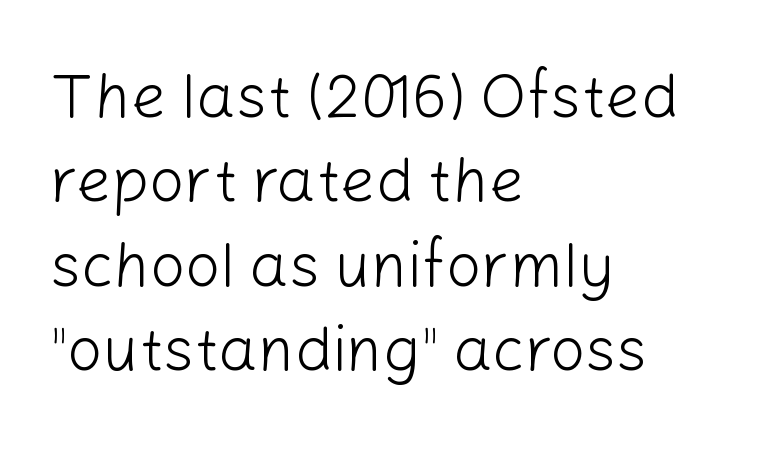
{"serif": "no", "italic": "no", "bold": "no", "weight": "light", "width": "normal", "stroke_contrast": "low", "x_height": "medium", "monospaced": "no", "underline": "no", "align": "left", "line_spacing": "normal", "line_spacing_ratio": 1.36, "letter_spacing": "normal", "letter_spacing_em": 0.0, "glyph_px": 62}
